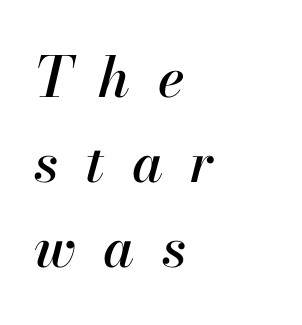
The image shows 56 px text type, italic (leaning right); set left-aligned, normal line spacing (1.52x), unusually wide letter spacing (+0.49 em), not underlined; high stroke contrast and a small x-height.
